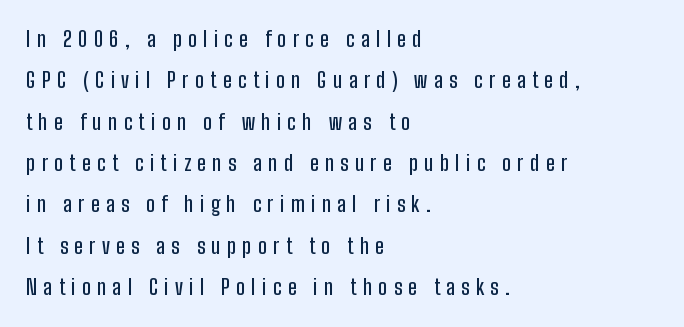
{"italic": "no", "underline": "no", "align": "left", "line_spacing": "loose", "line_spacing_ratio": 1.97, "letter_spacing": "wide", "letter_spacing_em": 0.3, "glyph_px": 21}
